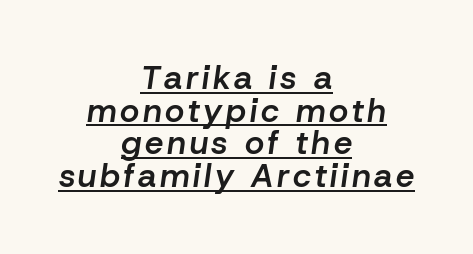
The image shows 33 px semibold type, italic (leaning right); set centered, tight line spacing (0.99x), underlined; low stroke contrast and a medium x-height.
